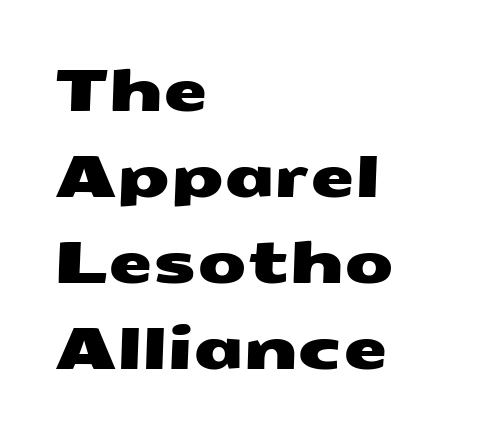
Q: Is the typeface a serif or a sans-serif typeface? A: Sans-serif.
Q: Is the text underlined? A: No.
Q: How is the paragraph aligned? A: Left-aligned.
Q: Is the spacing between letters normal or unusually wide? A: Normal.
Q: Is the spacing between lines tight, normal or loose? A: Normal.
Q: Width (condensed, normal, or wide)? A: Wide.
Q: Stroke contrast? A: Medium.
Q: x-height? A: Medium.
Q: Monospaced? A: No.
